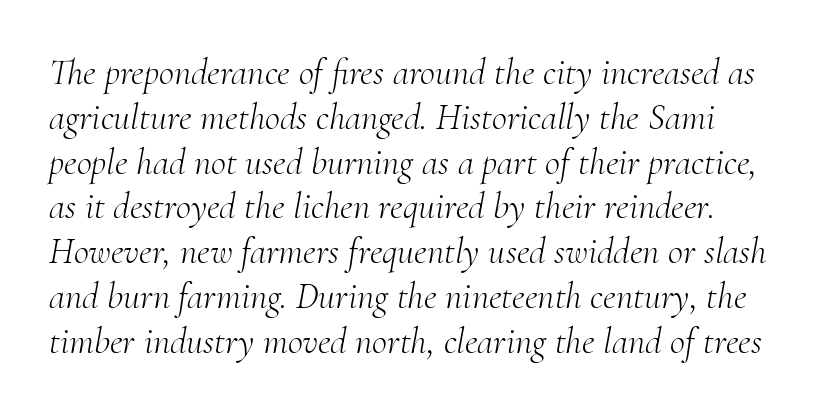
The image shows 37 px light serif type, italic (leaning right); set line spacing 1.21x, normal letter spacing, not underlined; medium stroke contrast and a small x-height.
